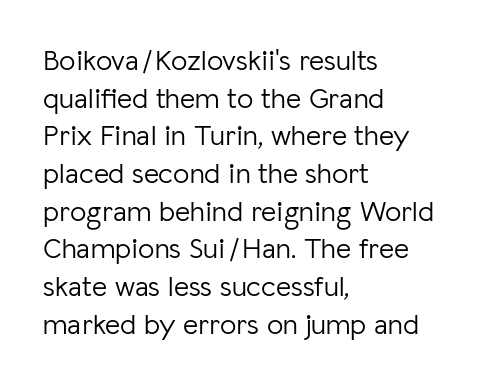
Typographically, this falls in the sans-serif category. The space beneath each line is pristine and unruled. Spacing verdict: proportional, widths tailored to each character. The lines in this sample share a left origin and differ only in where they stop. The letters stand straight up with perfectly vertical stems.
